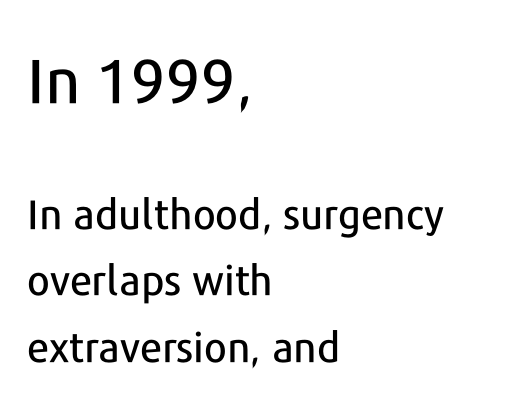
{"serif": "no", "italic": "no", "width": "normal", "stroke_contrast": "low", "x_height": "medium", "monospaced": "no", "underline": "no", "align": "left", "line_spacing": "normal", "line_spacing_ratio": 1.63, "letter_spacing": "normal", "letter_spacing_em": 0.0, "larger_block": "first", "size_ratio": 1.51, "glyph_px": 62}
